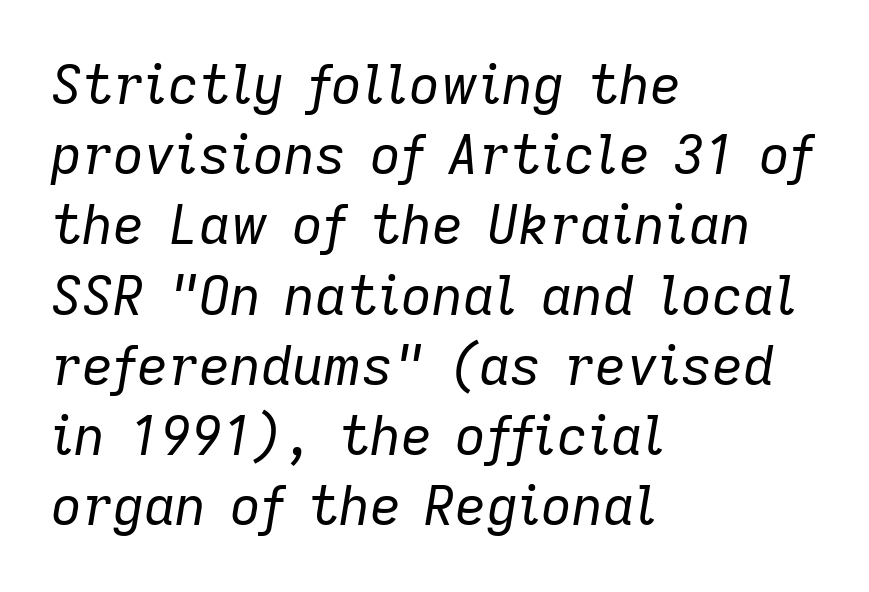
{"italic": "yes", "lean": "right", "slant_degrees": 9, "bold": "no", "weight": "regular", "width": "normal", "stroke_contrast": "low", "x_height": "medium", "monospaced": "no", "underline": "no", "align": "left", "line_spacing": "normal", "line_spacing_ratio": 1.3, "letter_spacing": "normal", "letter_spacing_em": 0.0, "glyph_px": 54}
